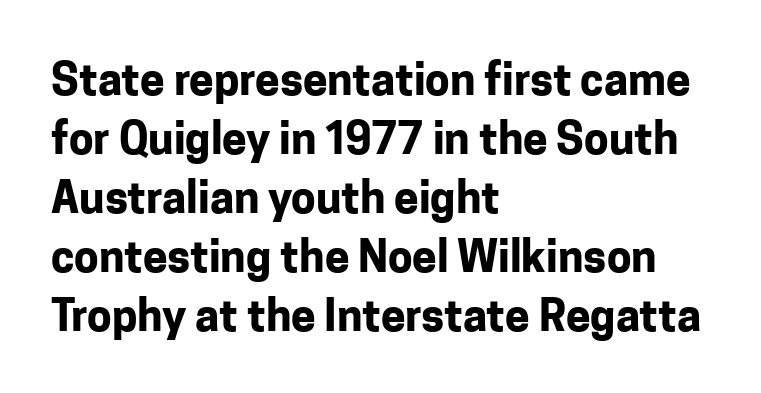
The specimen reads as upright at a glance. The rendering uses a bold face; every stroke is thick and dark. The glyphs are unaccompanied by any horizontal stroke below them. The rendering uses a moderate line-height, typical for paragraphs.
